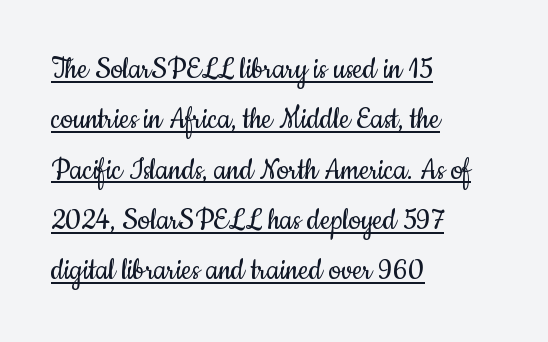
The image shows 34 px regular-weight, condensed sans-serif type; set left-aligned, normal line spacing (1.48x), normal letter spacing, underlined; low stroke contrast and a small x-height.
